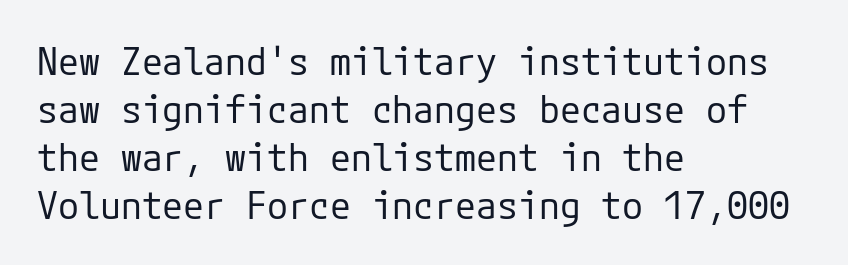
The image shows 38 px regular-weight sans-serif type, upright; set left-aligned, normal line spacing (1.26x), normal letter spacing, not underlined; low stroke contrast and a medium x-height.
